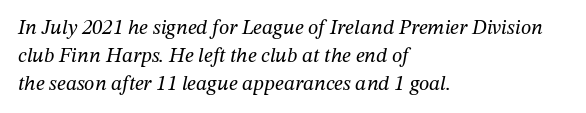
{"italic": "yes", "lean": "right", "slant_degrees": 12, "bold": "no", "underline": "no", "align": "left", "line_spacing": "normal", "line_spacing_ratio": 1.33, "letter_spacing": "normal", "letter_spacing_em": 0.0, "glyph_px": 21}
